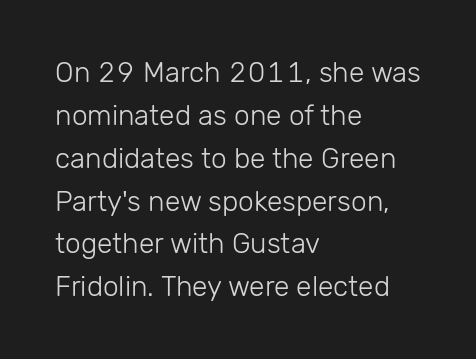
Q: Is the text bold? A: No.
Q: Is the text italic (slanted)? A: No, it is upright.
Q: Is the typeface a serif or a sans-serif typeface? A: Sans-serif.
Q: Is the text underlined? A: No.
Q: How is the paragraph aligned? A: Left-aligned.
Q: Is the spacing between letters normal or unusually wide? A: Normal.
Q: Is the spacing between lines tight, normal or loose? A: Normal.
Q: Width (condensed, normal, or wide)? A: Normal.
Q: Stroke contrast? A: Low.
Q: x-height? A: Medium.
Q: Monospaced? A: No.
